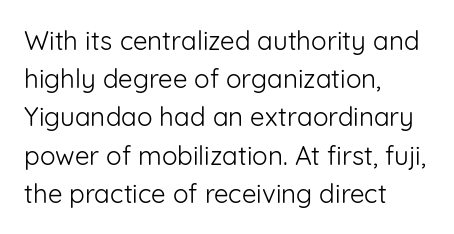
{"italic": "no", "bold": "no", "underline": "no", "align": "left", "line_spacing": "normal", "line_spacing_ratio": 1.47, "letter_spacing": "normal", "letter_spacing_em": 0.0, "glyph_px": 26}
